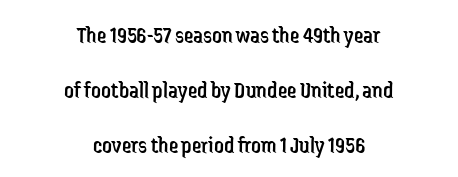
The image shows 24 px text type, upright; set centered, loose line spacing (2.29x), normal letter spacing, not underlined.
